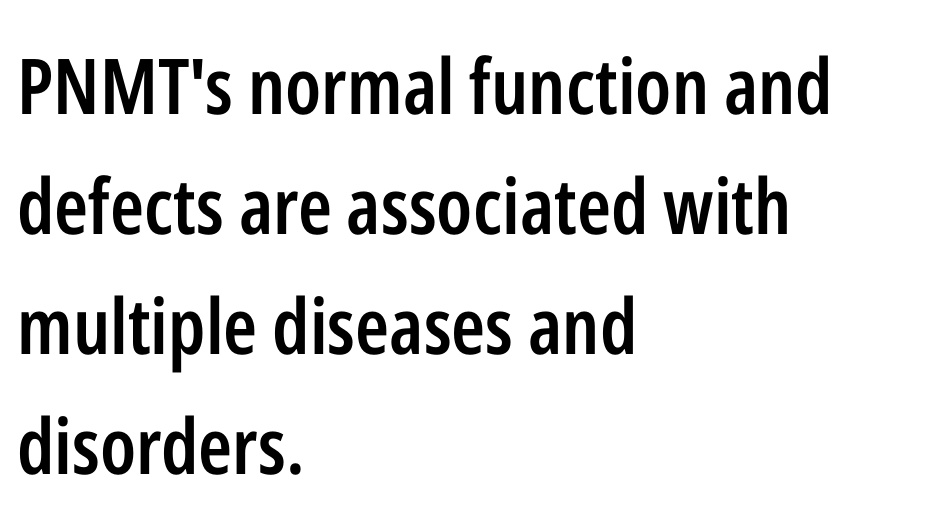
The image shows 77 px semibold, condensed sans-serif type, upright; set left-aligned, normal line spacing (1.56x), normal letter spacing, not underlined; low stroke contrast and a medium x-height.
